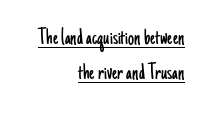
{"italic": "no", "bold": "no", "underline": "yes", "align": "right", "line_spacing": "normal", "line_spacing_ratio": 1.44, "letter_spacing": "normal", "letter_spacing_em": 0.0, "glyph_px": 24}
